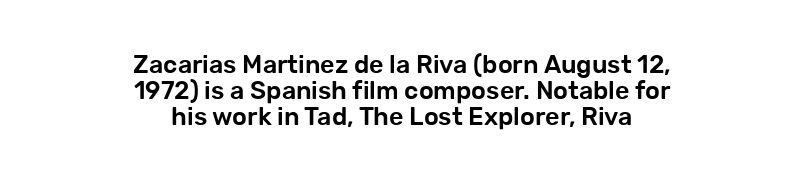
{"italic": "no", "underline": "no", "align": "center", "line_spacing": "tight", "line_spacing_ratio": 1.05, "letter_spacing": "normal", "letter_spacing_em": 0.0, "glyph_px": 25}
